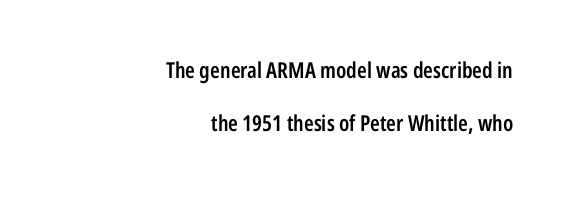
The image shows 22 px text type, upright; set right-aligned, loose line spacing (2.43x), normal letter spacing, not underlined.
